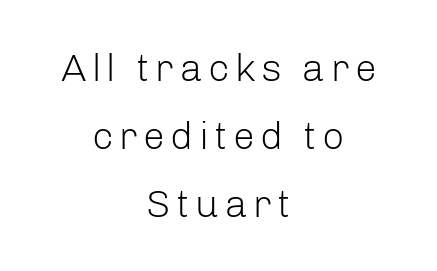
A quiet, ordinary-to-light weight characterises the typeface. Each letter keeps its own natural width here, so spacing adapts to shape. Ascenders rise straight up at ninety degrees. No feet cap the strokes, marking this as sans-serif type. Short and long lines alike share a common midpoint.
